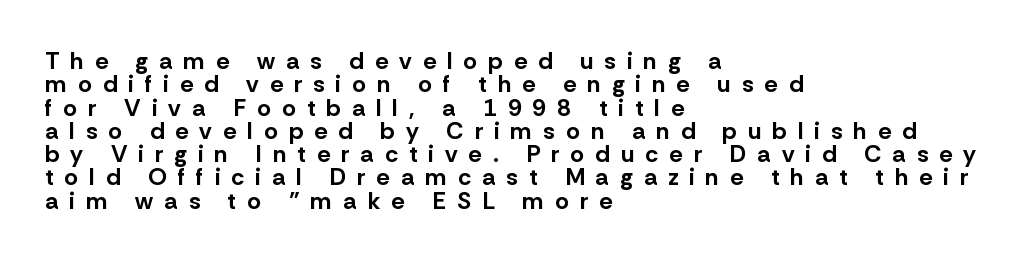
Caption: expanded tracking, letters set apart. Emphasis by weight is at full strength: bold. You could barely slide anything between these rows. The passage shown is not underscored anywhere. The lines in this sample share a left origin and differ only in where they stop. Quick note: not italic, upright.
